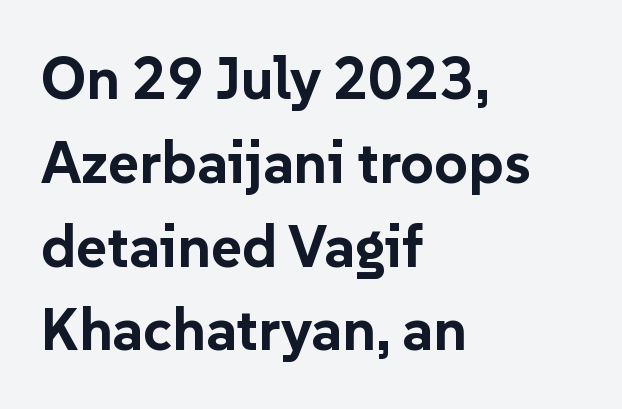
Q: Is the text bold? A: Yes.
Q: Is the text italic (slanted)? A: No, it is upright.
Q: Is the typeface a serif or a sans-serif typeface? A: Sans-serif.
Q: Is the text underlined? A: No.
Q: How is the paragraph aligned? A: Left-aligned.
Q: Is the spacing between letters normal or unusually wide? A: Normal.
Q: Is the spacing between lines tight, normal or loose? A: Normal.
Q: Width (condensed, normal, or wide)? A: Normal.
Q: Stroke contrast? A: Low.
Q: x-height? A: Medium.
Q: Monospaced? A: No.
